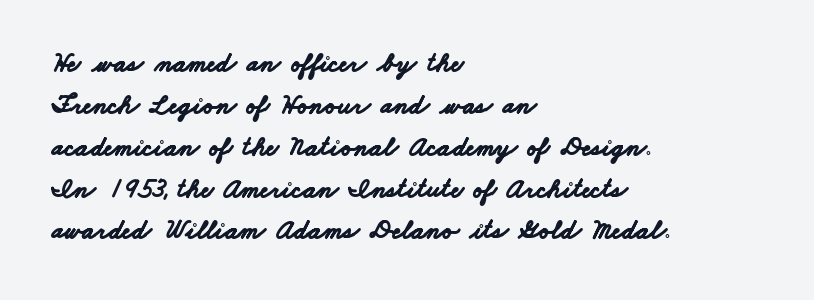
The image shows 27 px bold type; set left-aligned, normal line spacing (1.55x), normal letter spacing, not underlined.
